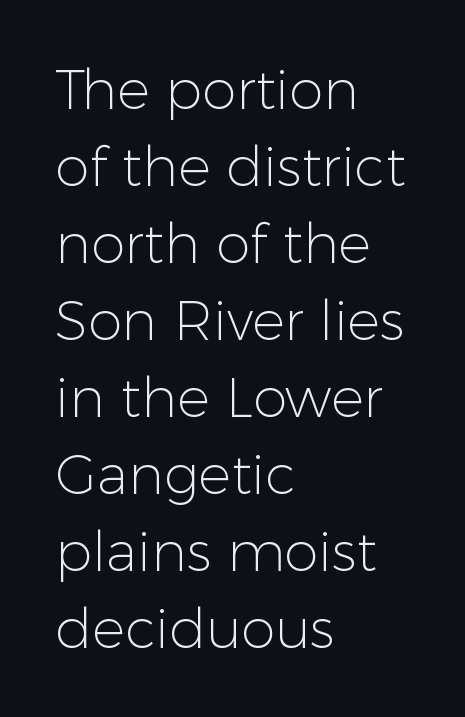
Q: Is the text bold? A: No.
Q: Is the text italic (slanted)? A: No, it is upright.
Q: Is the typeface a serif or a sans-serif typeface? A: Sans-serif.
Q: Is the text underlined? A: No.
Q: How is the paragraph aligned? A: Left-aligned.
Q: Is the spacing between letters normal or unusually wide? A: Normal.
Q: Is the spacing between lines tight, normal or loose? A: Normal.
Q: Width (condensed, normal, or wide)? A: Normal.
Q: Stroke contrast? A: Low.
Q: x-height? A: Medium.
Q: Monospaced? A: No.
